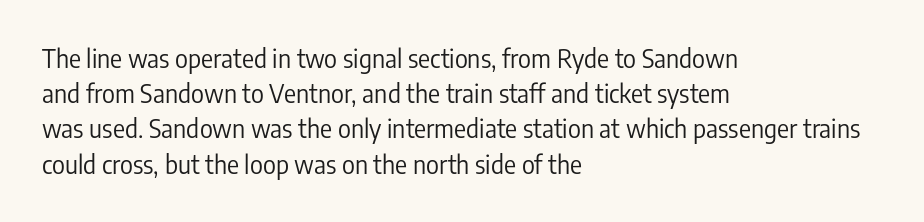
Weight: not bold — regular or lighter. Summary of vertical rhythm: regular, with standard interline spacing. Italic? Not at all — the glyphs are vertical. Words appear dense and cohesive because spacing is normal. Glance below the letters and you will spot only blank space.
